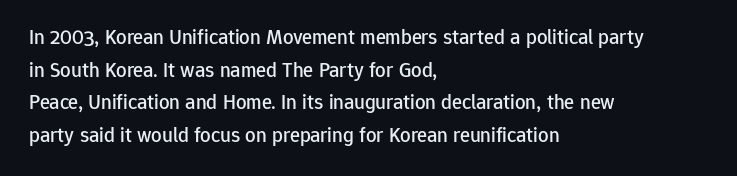
Q: Is the text italic (slanted)? A: No, it is upright.
Q: Is the text underlined? A: No.
Q: How is the paragraph aligned? A: Left-aligned.
Q: Is the spacing between letters normal or unusually wide? A: Normal.
Q: Is the spacing between lines tight, normal or loose? A: Normal.
